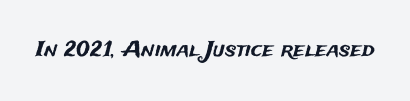
Q: Is the text italic (slanted)? A: Yes.
Q: Is the text underlined? A: No.
Q: Is the spacing between letters normal or unusually wide? A: Normal.
